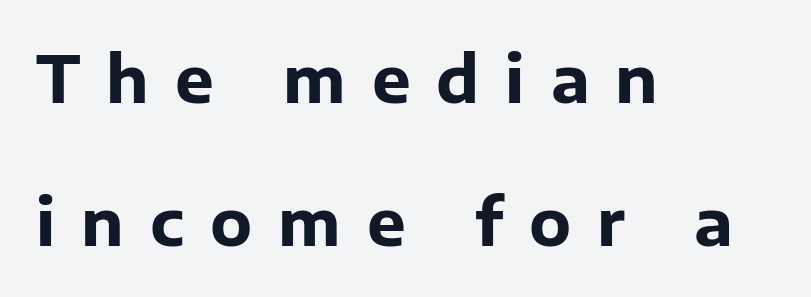
The image shows 65 px bold sans-serif type, upright; set left-aligned, loose line spacing (2.2x), unusually wide letter spacing (+0.4 em), not underlined; low stroke contrast and a medium x-height.
